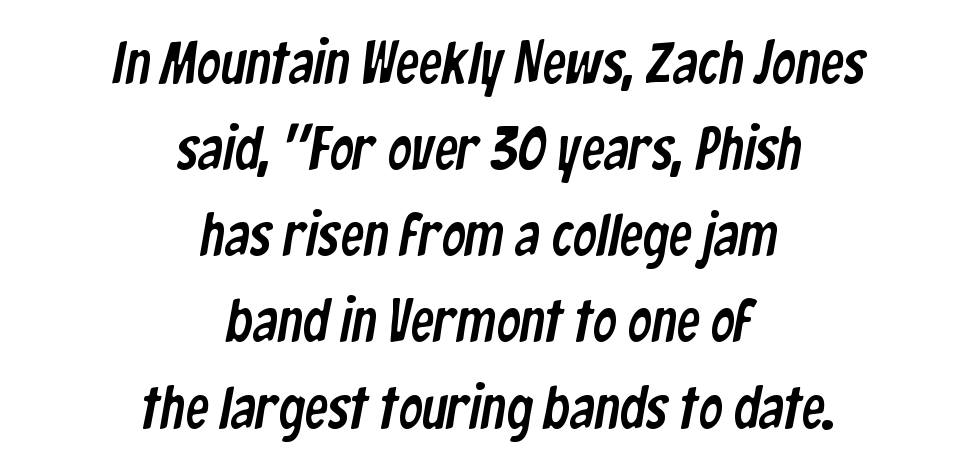
Q: Is the typeface a serif or a sans-serif typeface? A: Sans-serif.
Q: Is the text underlined? A: No.
Q: How is the paragraph aligned? A: Centered.
Q: Is the spacing between letters normal or unusually wide? A: Normal.
Q: Is the spacing between lines tight, normal or loose? A: Normal.
Q: Width (condensed, normal, or wide)? A: Condensed.
Q: Stroke contrast? A: Low.
Q: x-height? A: Medium.
Q: Monospaced? A: No.
